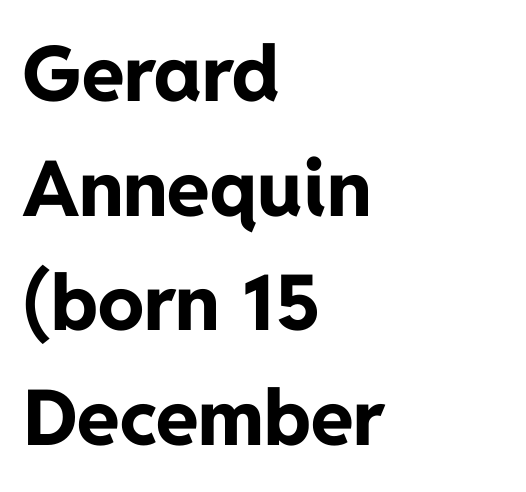
{"serif": "no", "italic": "no", "bold": "yes", "weight": "bold", "width": "normal", "stroke_contrast": "low", "x_height": "medium", "monospaced": "no", "underline": "no", "align": "left", "line_spacing": "normal", "line_spacing_ratio": 1.49, "letter_spacing": "normal", "letter_spacing_em": 0.0, "glyph_px": 77}
